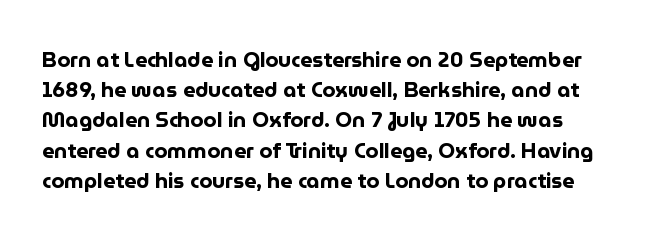
{"italic": "no", "bold": "yes", "underline": "no", "line_spacing": "normal", "line_spacing_ratio": 1.44, "letter_spacing": "normal", "letter_spacing_em": 0.0, "glyph_px": 21}
